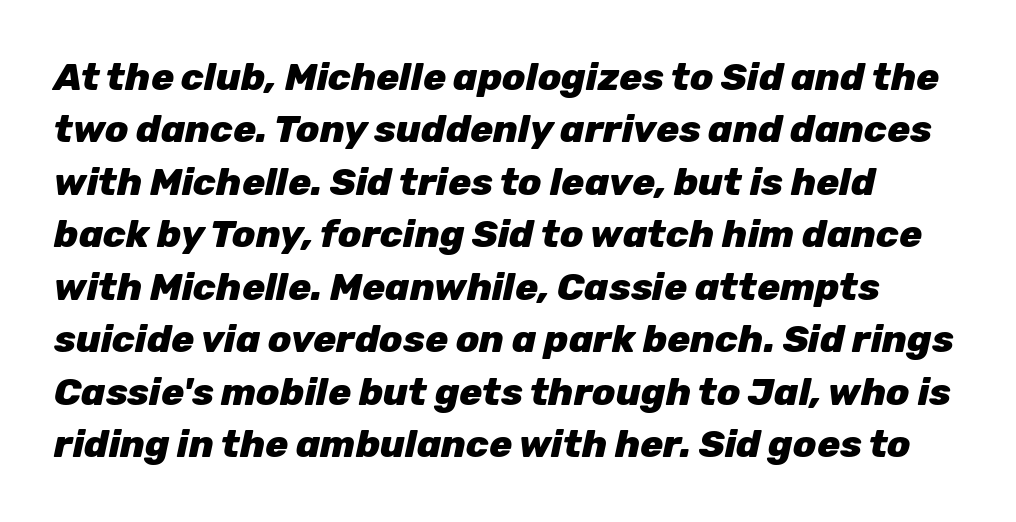
{"italic": "yes", "lean": "right", "slant_degrees": 12, "bold": "yes", "weight": "heavy", "width": "normal", "stroke_contrast": "low", "x_height": "medium", "monospaced": "no", "underline": "no", "line_spacing": "normal", "line_spacing_ratio": 1.38, "letter_spacing": "normal", "letter_spacing_em": 0.0, "glyph_px": 38}
